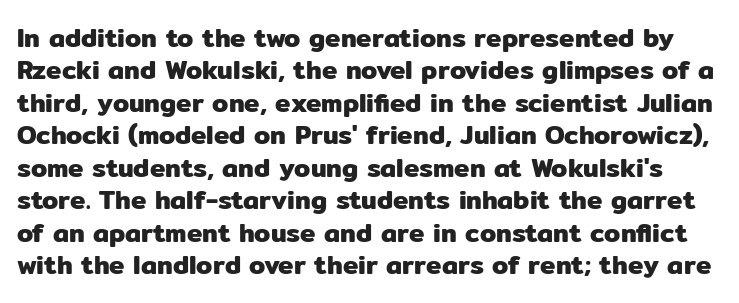
{"italic": "no", "underline": "no", "line_spacing": "normal", "line_spacing_ratio": 1.25, "letter_spacing": "normal", "letter_spacing_em": 0.0, "glyph_px": 26}
